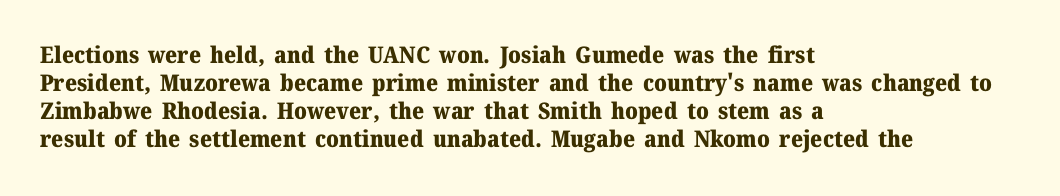
Look at the stroke-to-counter ratio: heavy, a bold. Ordinary non-slanted type is in use. The baseline area is clear. The setting favours the left margin, as ordinary paragraphs usually do. Look at the tracking — it's just the regular setting, nothing added.
